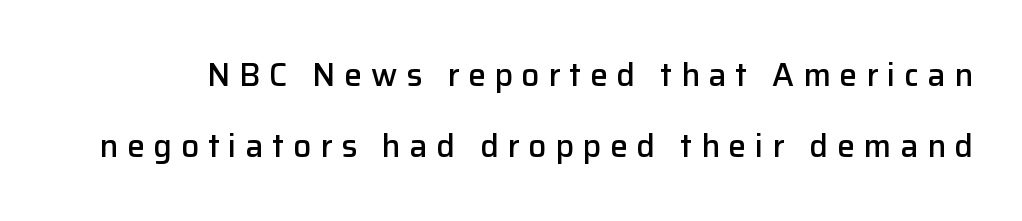
The image shows 32 px semibold sans-serif type, upright; set loose line spacing (2.21x), unusually wide letter spacing (+0.27 em), not underlined; low stroke contrast and a medium x-height.
